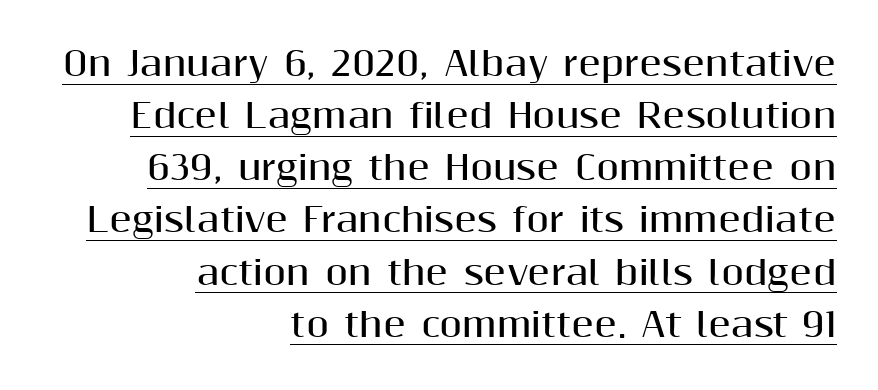
The image shows 33 px bold sans-serif type, upright; set right-aligned, normal line spacing (1.58x), normal letter spacing, underlined; medium stroke contrast and a medium x-height.
